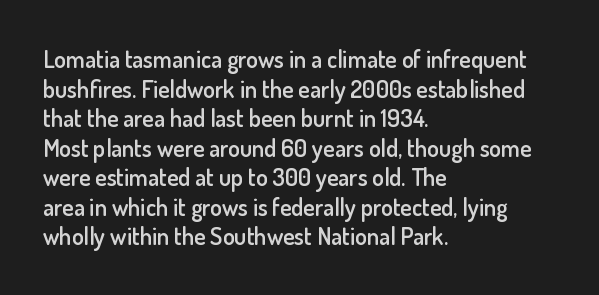
Q: Is the text bold? A: Semi-bold.
Q: Is the text italic (slanted)? A: No, it is upright.
Q: Is the text underlined? A: No.
Q: How is the paragraph aligned? A: Left-aligned.
Q: Is the spacing between letters normal or unusually wide? A: Normal.
